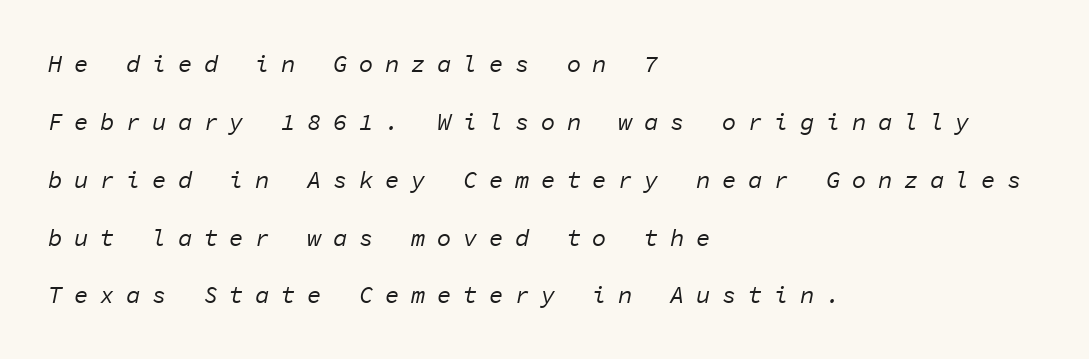
A student would call this left alignment; a typographer would say flush left, rag right. Glyph-to-glyph distance is far greater than everyday printed text. Quick note: interline space is abundant. Beneath every word, the page is bare. The letterforms sit at book weight or below. Style check: oblique.
